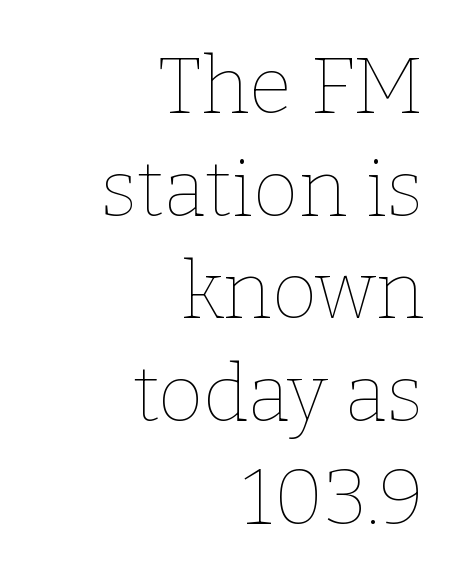
{"italic": "no", "bold": "no", "weight": "thin", "width": "normal", "stroke_contrast": "low", "x_height": "medium", "monospaced": "no", "underline": "no", "align": "right", "line_spacing": "normal", "line_spacing_ratio": 1.3, "letter_spacing": "normal", "letter_spacing_em": 0.0, "glyph_px": 79}
